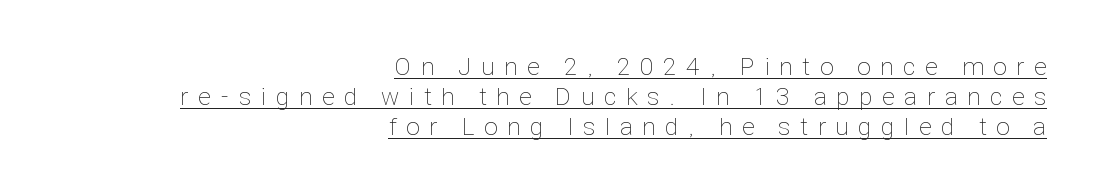
Q: Is the text bold? A: No.
Q: Is the text italic (slanted)? A: No, it is upright.
Q: Is the text underlined? A: Yes.
Q: How is the paragraph aligned? A: Right-aligned.
Q: Is the spacing between letters normal or unusually wide? A: Unusually wide.
